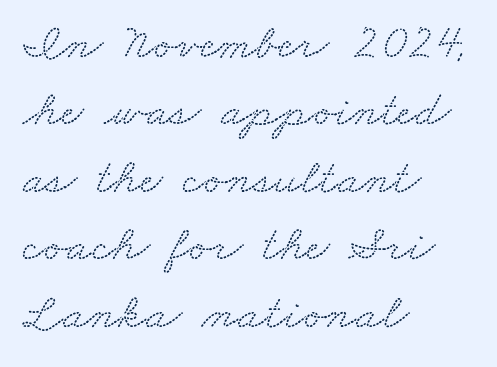
How are the letters spaced? Ordinarily, with no added tracking. Nobody drew a line under any word here. Where is the straight margin? On the left. Note: serifs present on the glyphs. Here the designer chose a conventional face with non-uniform glyph widths. Leading matches the norm, producing a regular column.
